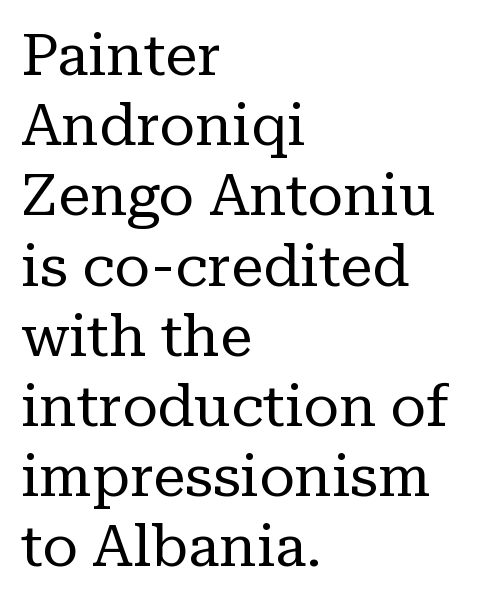
The passage shown is typed in a proportional face where columns would drift. Line beginnings align vertically; line endings do not. Anything drawn beneath the words? Only blank space. Bold? No — there's no thickening of the strokes. Vertical strokes here are truly vertical.
